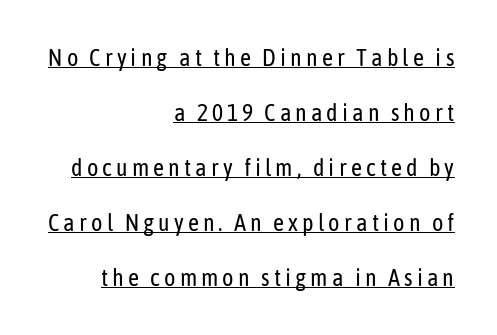
The string is rendered with underlining switched on. Airy leading. Letters have the restrained weight of plain body copy at most. Rendered with straight, roman letterforms.
